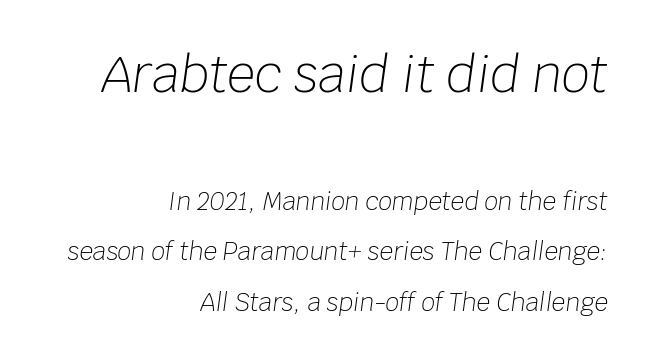
{"italic": "yes", "lean": "right", "slant_degrees": 8, "bold": "no", "weight": "light", "width": "normal", "stroke_contrast": "low", "x_height": "large", "monospaced": "no", "underline": "no", "align": "right", "line_spacing": "loose", "line_spacing_ratio": 2.11, "letter_spacing": "normal", "letter_spacing_em": 0.0, "larger_block": "first", "size_ratio": 2.04, "glyph_px": 49}
